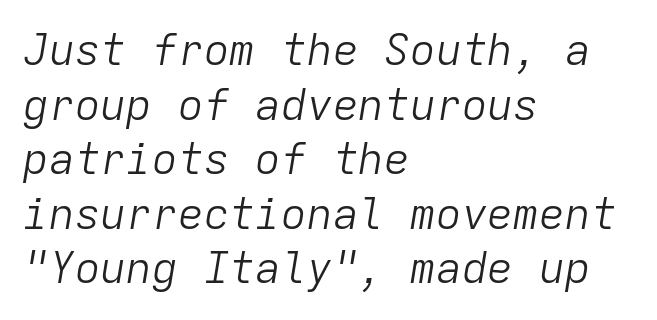
Leftover space on each line is placed entirely after the last word. Does extra space separate the letters? No, they use regular spacing. This reads as an unemphasized weight, regular at the heaviest. Just letters on the line, the space beneath them empty.
